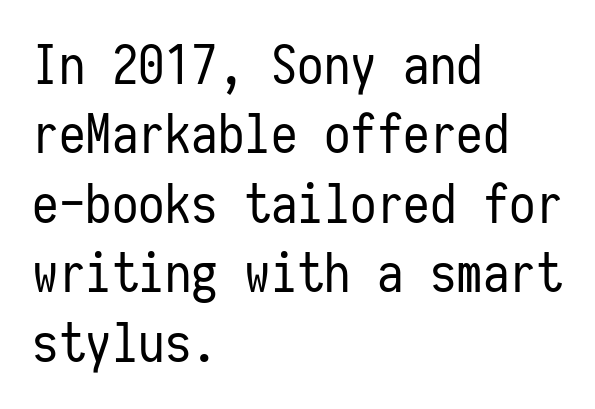
Q: Is the text bold? A: No.
Q: Is the text italic (slanted)? A: No, it is upright.
Q: Is the typeface a serif or a sans-serif typeface? A: Sans-serif.
Q: Is the text underlined? A: No.
Q: How is the paragraph aligned? A: Left-aligned.
Q: Is the spacing between letters normal or unusually wide? A: Normal.
Q: Is the spacing between lines tight, normal or loose? A: Normal.
Q: Width (condensed, normal, or wide)? A: Condensed.
Q: Stroke contrast? A: Low.
Q: x-height? A: Medium.
Q: Monospaced? A: Yes.
